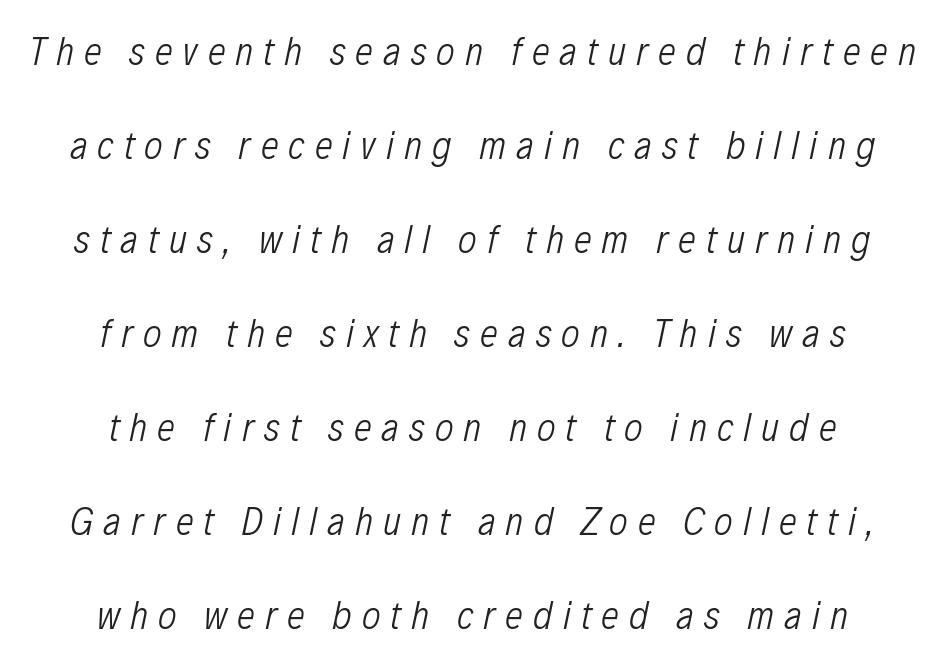
The image shows 40 px light, condensed type, italic (leaning right); set centered, loose line spacing (2.35x), unusually wide letter spacing (+0.25 em), not underlined; low stroke contrast and a medium x-height.
